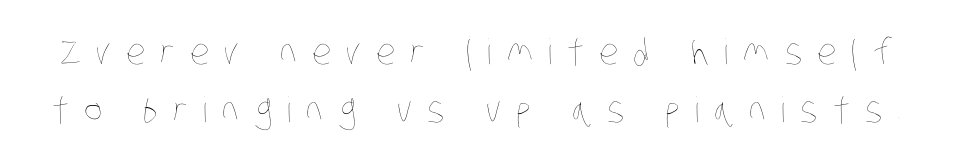
The image shows 35 px thin, condensed type; set normal line spacing (1.65x), unusually wide letter spacing (+0.43 em), not underlined; low stroke contrast and a large x-height.
